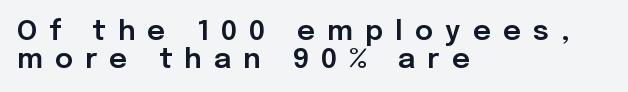
The font family rendered here belongs to the sans-serif group. Is this a fixed-width face? No — the glyphs have proportional, varying widths. These lines are set flush left with a ragged right edge. Check the space under the baseline: it is left empty.
